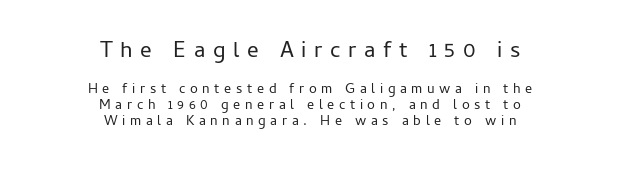
The image shows 23 px text type, upright; set centered, tight line spacing (1.15x), unusually wide letter spacing (+0.33 em), not underlined; the first (top) block is 1.64x larger.
